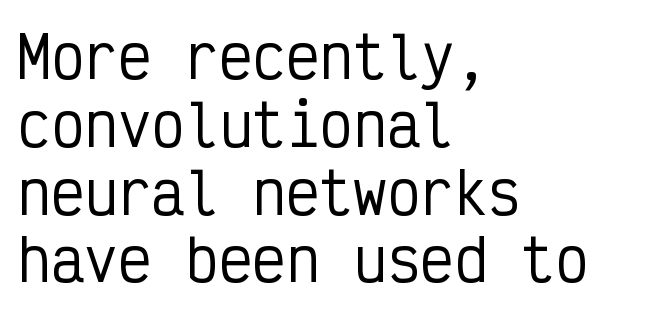
{"serif": "no", "italic": "no", "width": "condensed", "stroke_contrast": "low", "x_height": "medium", "monospaced": "yes", "underline": "no", "align": "left", "line_spacing_ratio": 1.21, "letter_spacing": "normal", "letter_spacing_em": 0.0, "glyph_px": 56}
